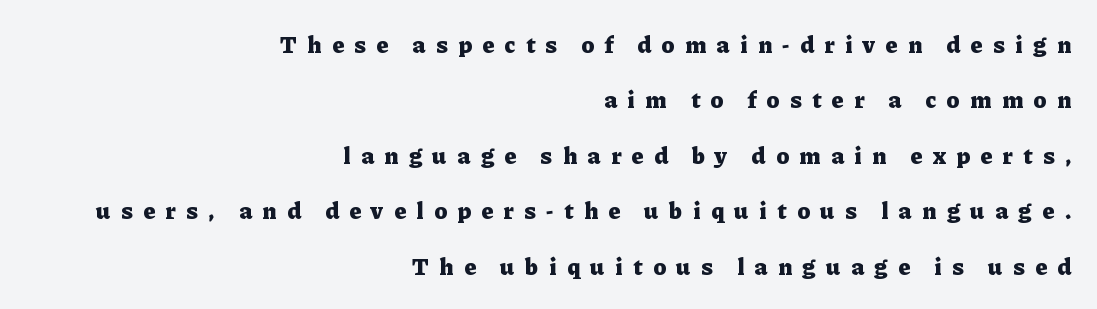
{"italic": "no", "bold": "yes", "underline": "no", "align": "right", "line_spacing": "loose", "line_spacing_ratio": 2.31, "letter_spacing": "wide", "letter_spacing_em": 0.44, "glyph_px": 24}
